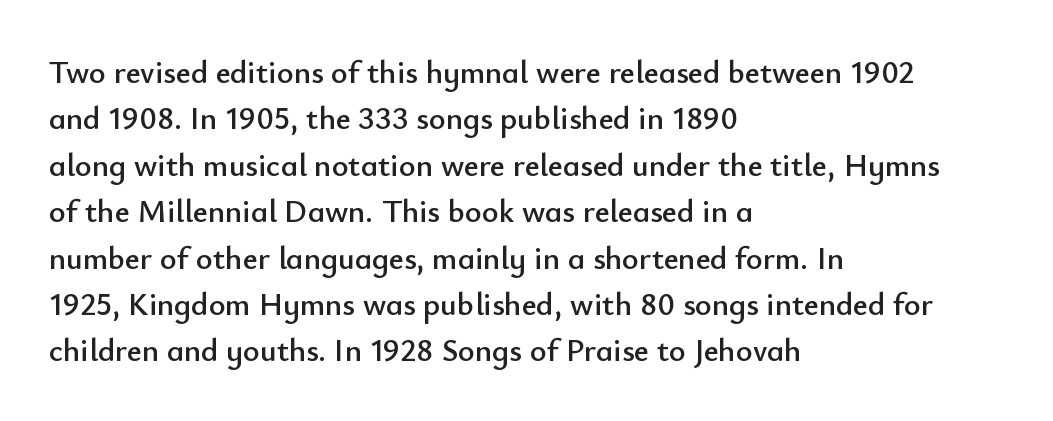
Q: Is the text italic (slanted)? A: No, it is upright.
Q: Is the typeface a serif or a sans-serif typeface? A: Sans-serif.
Q: Is the text underlined? A: No.
Q: How is the paragraph aligned? A: Left-aligned.
Q: Is the spacing between letters normal or unusually wide? A: Normal.
Q: Is the spacing between lines tight, normal or loose? A: Normal.
Q: Width (condensed, normal, or wide)? A: Normal.
Q: Stroke contrast? A: Low.
Q: x-height? A: Small.
Q: Monospaced? A: No.
